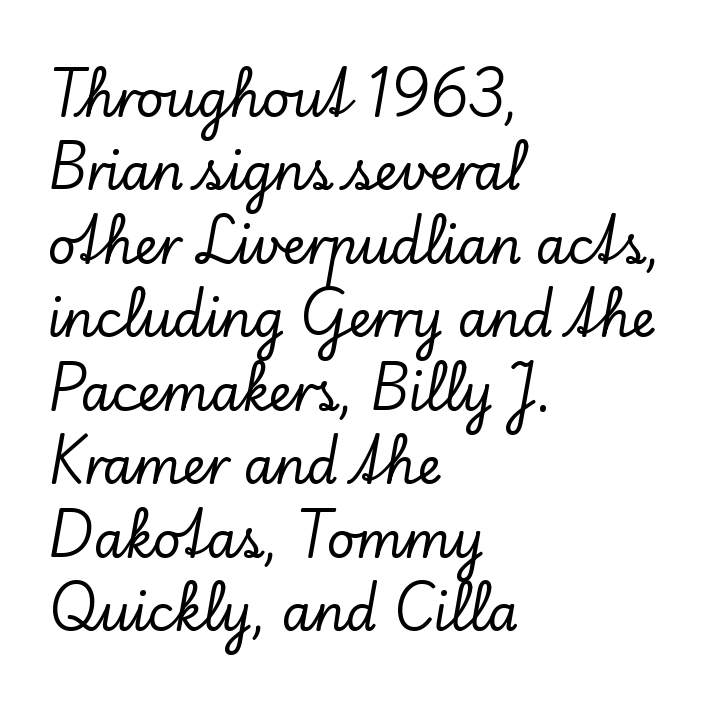
The image shows 49 px serif type; set left-aligned, normal line spacing (1.5x), normal letter spacing, not underlined; low stroke contrast and a small x-height.
